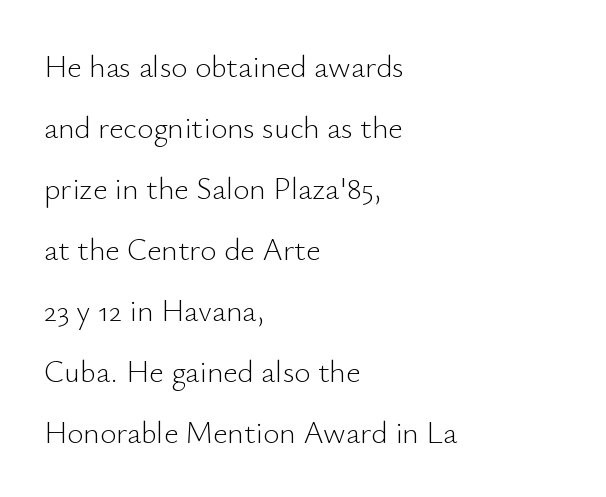
Q: Is the text bold? A: No.
Q: Is the text italic (slanted)? A: No, it is upright.
Q: Is the typeface a serif or a sans-serif typeface? A: Sans-serif.
Q: Is the text underlined? A: No.
Q: How is the paragraph aligned? A: Left-aligned.
Q: Is the spacing between letters normal or unusually wide? A: Normal.
Q: Is the spacing between lines tight, normal or loose? A: Loose.
Q: Width (condensed, normal, or wide)? A: Normal.
Q: Stroke contrast? A: Low.
Q: x-height? A: Small.
Q: Monospaced? A: No.
